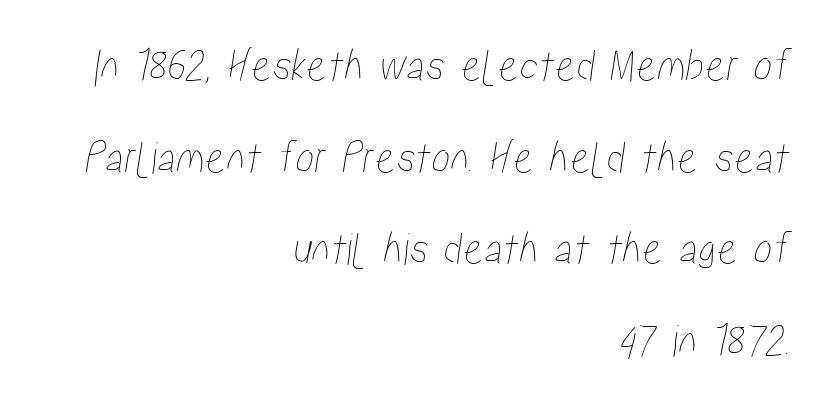
A typesetter would call this proportional, since set widths differ per character. Alignment: flush right. Does the leading feel generous? Absolutely, it's lavish. Letter spacing: default.
